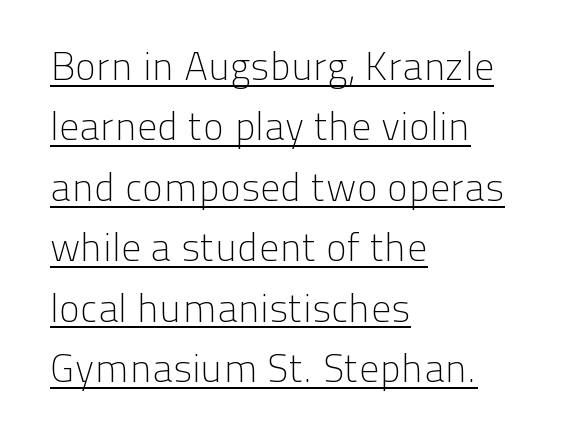
Q: Is the text bold? A: No.
Q: Is the text italic (slanted)? A: No, it is upright.
Q: Is the typeface a serif or a sans-serif typeface? A: Sans-serif.
Q: Is the text underlined? A: Yes.
Q: How is the paragraph aligned? A: Left-aligned.
Q: Is the spacing between letters normal or unusually wide? A: Normal.
Q: Is the spacing between lines tight, normal or loose? A: Normal.
Q: Width (condensed, normal, or wide)? A: Normal.
Q: Stroke contrast? A: Low.
Q: x-height? A: Medium.
Q: Monospaced? A: No.
